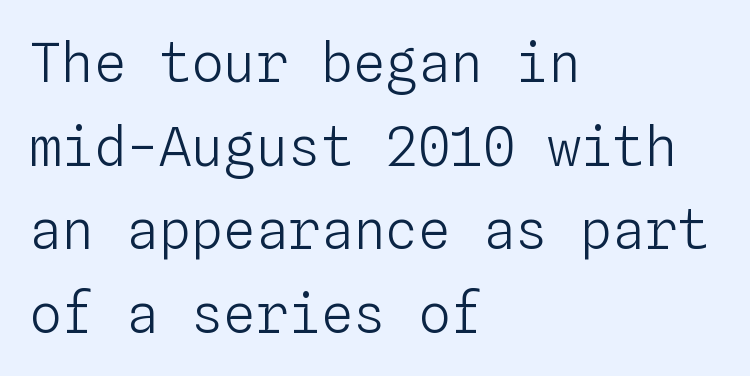
{"italic": "no", "bold": "no", "weight": "light", "width": "normal", "stroke_contrast": "low", "x_height": "medium", "monospaced": "yes", "underline": "no", "align": "left", "line_spacing": "normal", "line_spacing_ratio": 1.55, "letter_spacing": "normal", "letter_spacing_em": 0.0, "glyph_px": 54}
